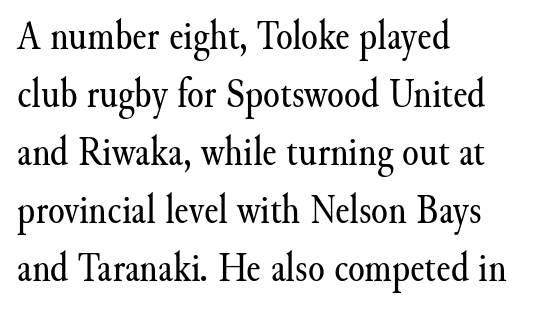
{"serif": "yes", "italic": "no", "bold": "no", "weight": "regular", "width": "normal", "stroke_contrast": "medium", "x_height": "small", "monospaced": "no", "underline": "no", "align": "left", "line_spacing": "normal", "line_spacing_ratio": 1.35, "letter_spacing": "normal", "letter_spacing_em": 0.0, "glyph_px": 43}
